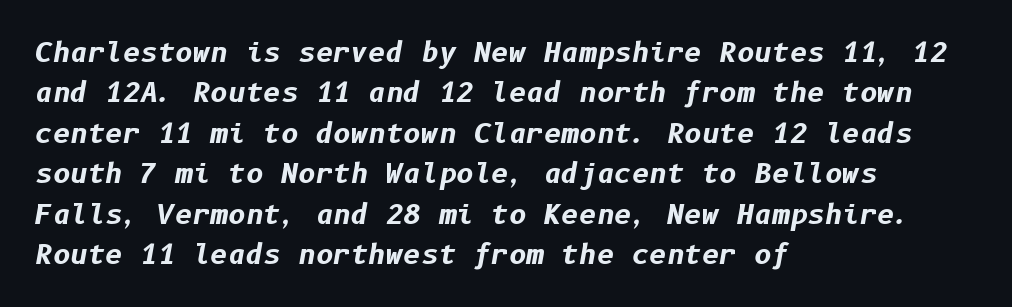
In terms of leading, this rendering sits right in the middle. Its strokes are broad and dark, the hallmark of bold type. Horizontally, the lines are justified to the leading edge only. This sample uses an oblique cut, with every glyph tilted off the vertical. What stands out about the letter spacing? Nothing — it is the standard amount. The area under the type is left untouched.
